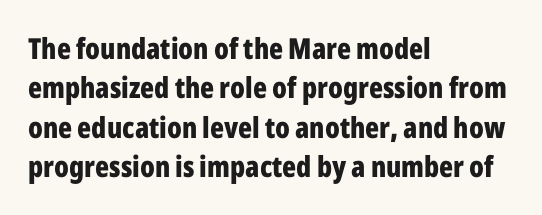
Q: Is the text bold? A: Yes.
Q: Is the text italic (slanted)? A: No, it is upright.
Q: Is the typeface a serif or a sans-serif typeface? A: Sans-serif.
Q: Is the text underlined? A: No.
Q: How is the paragraph aligned? A: Left-aligned.
Q: Is the spacing between letters normal or unusually wide? A: Normal.
Q: Is the spacing between lines tight, normal or loose? A: Normal.
Q: Width (condensed, normal, or wide)? A: Condensed.
Q: Stroke contrast? A: Low.
Q: x-height? A: Medium.
Q: Monospaced? A: No.
